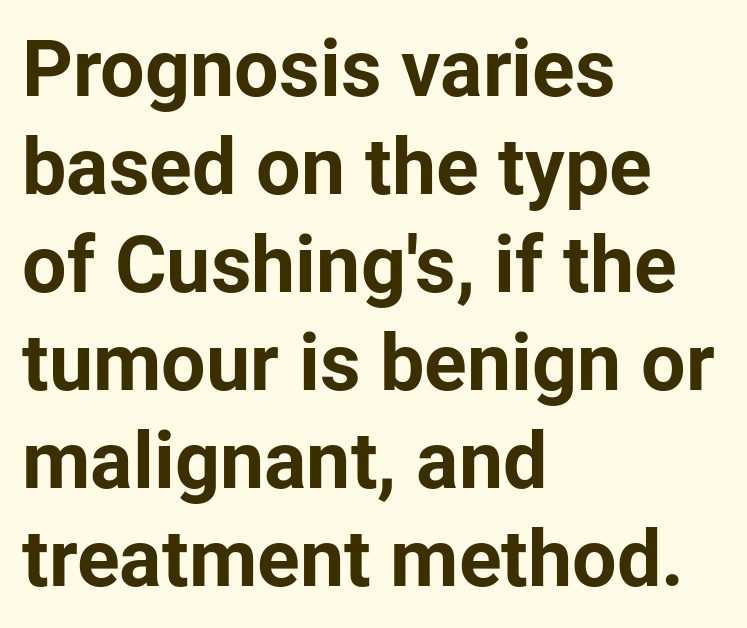
The horizontal fit of the characters is conventional and even. The strip under each line holds only bare page. The typesetting leans heavy: a genuine bold. Note: no serifs on the glyphs. Italic: no, the glyphs are upright roman.
